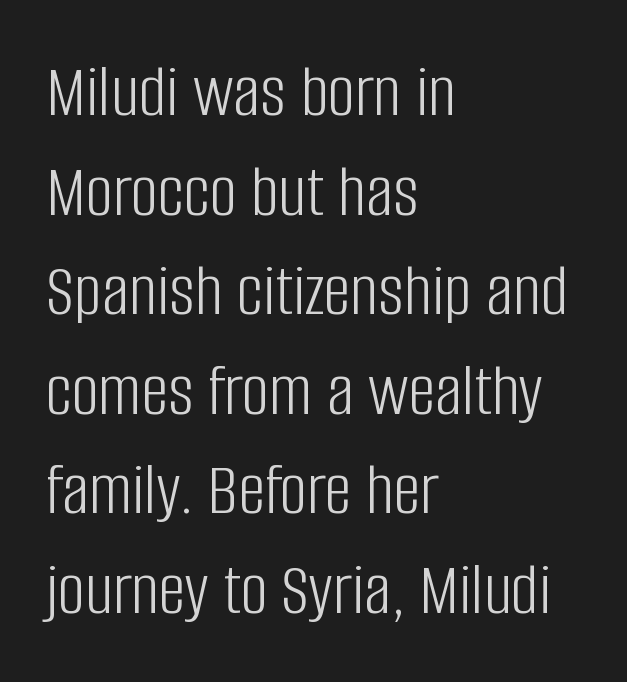
{"serif": "no", "italic": "no", "bold": "no", "weight": "light", "width": "condensed", "stroke_contrast": "low", "x_height": "large", "monospaced": "no", "underline": "no", "align": "left", "line_spacing": "normal", "line_spacing_ratio": 1.31, "letter_spacing": "normal", "letter_spacing_em": 0.0, "glyph_px": 76}
